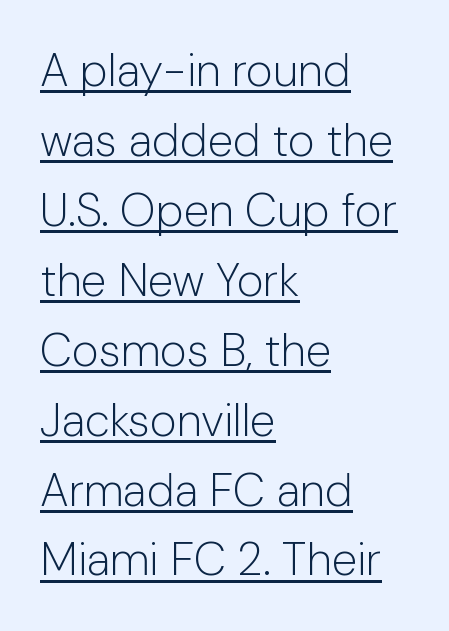
The image shows 46 px light sans-serif type, upright; set left-aligned, normal line spacing (1.52x), normal letter spacing, underlined; low stroke contrast and a medium x-height.
